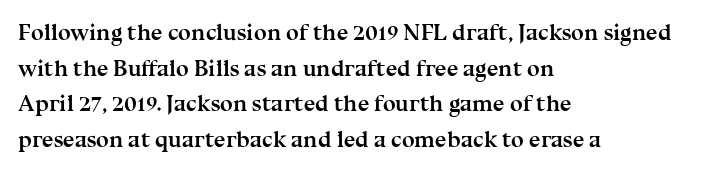
The image shows 23 px bold type, upright; set left-aligned, normal line spacing (1.55x), normal letter spacing, not underlined.
